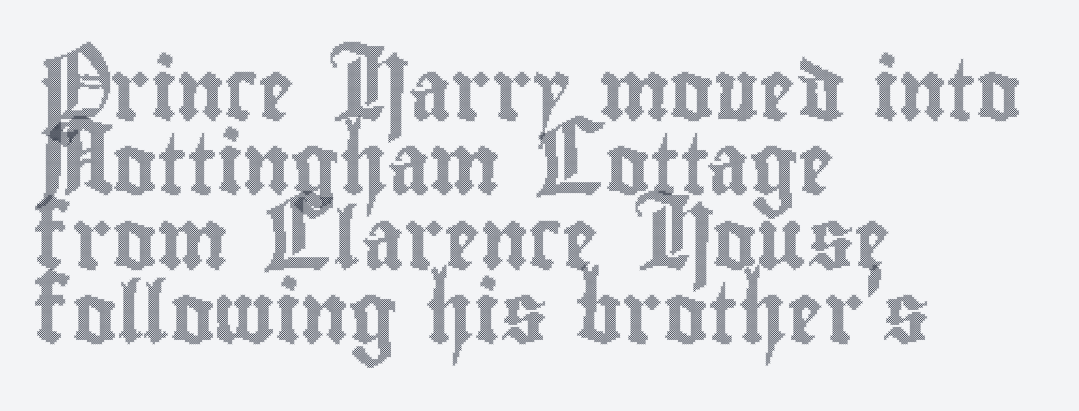
The image shows 60 px condensed type, upright; set left-aligned, line spacing 1.24x, normal letter spacing, not underlined; a small x-height.
